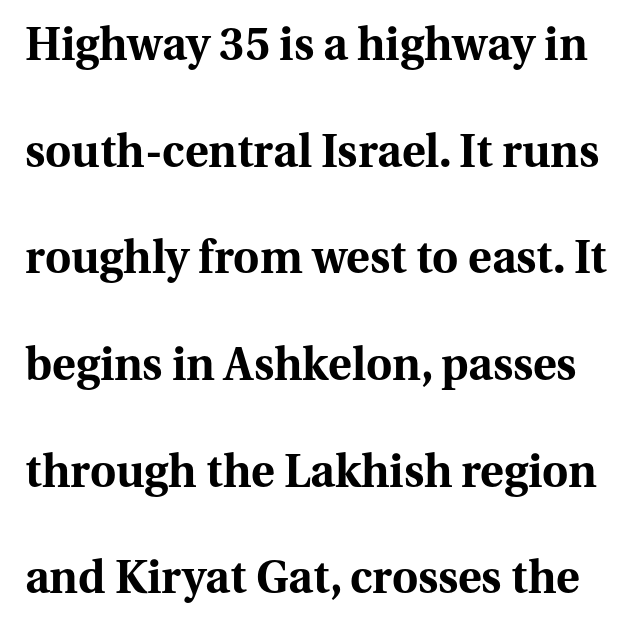
The image shows 45 px bold serif type, upright; set loose line spacing (2.37x), normal letter spacing, not underlined; medium stroke contrast and a medium x-height.
